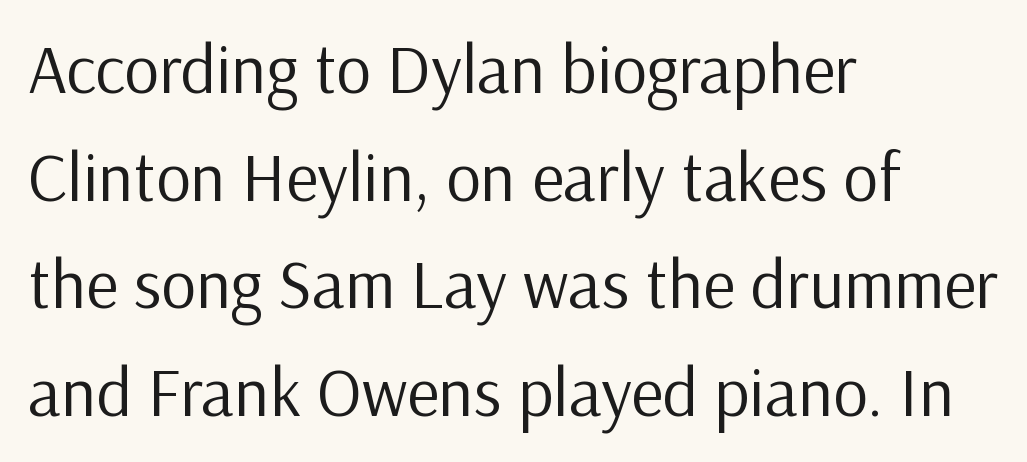
The image shows 69 px regular-weight sans-serif type, upright; set left-aligned, normal line spacing (1.56x), normal letter spacing, not underlined; low stroke contrast and a medium x-height.
